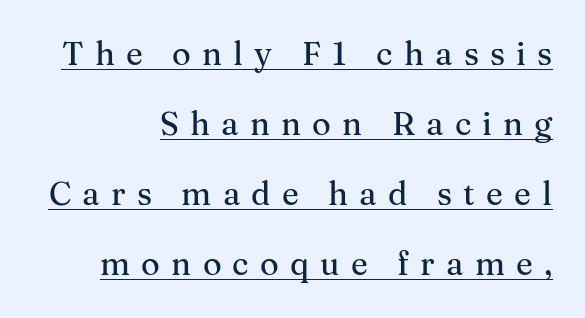
Notice how a bar underscores the lettering throughout. Words appear elongated and porous because spacing is wide. Spacing verdict: proportional, widths tailored to each character. Look at the bottom of the vertical strokes: they flare into serifs here. What's the leading like? Stretched, with rows far apart.
